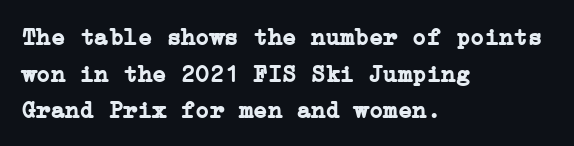
{"italic": "no", "bold": "yes", "underline": "no", "align": "left", "line_spacing": "normal", "line_spacing_ratio": 1.53, "letter_spacing": "normal", "letter_spacing_em": 0.0, "glyph_px": 24}
